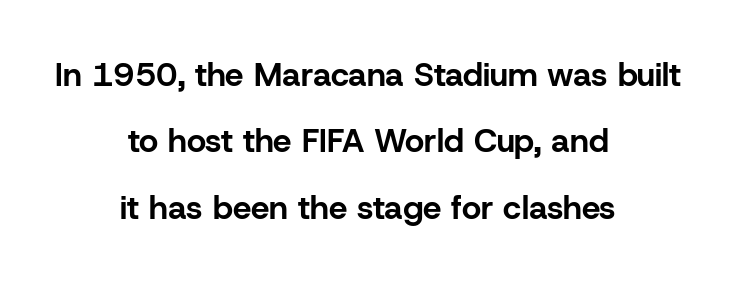
The image shows 33 px bold sans-serif type, upright; set centered, loose line spacing (2.01x), normal letter spacing, not underlined; low stroke contrast and a medium x-height.
